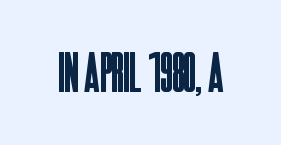
Q: Is the text bold? A: No.
Q: Is the text italic (slanted)? A: No, it is upright.
Q: Is the typeface a serif or a sans-serif typeface? A: Sans-serif.
Q: Is the text underlined? A: No.
Q: Is the spacing between letters normal or unusually wide? A: Normal.
Q: Width (condensed, normal, or wide)? A: Condensed.
Q: Stroke contrast? A: Low.
Q: x-height? A: Large.
Q: Monospaced? A: No.
